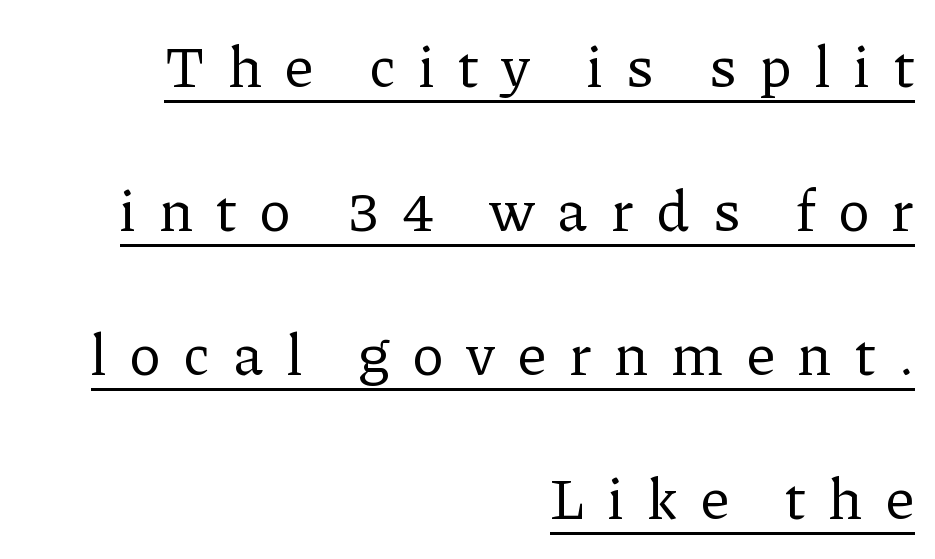
{"serif": "yes", "italic": "no", "bold": "no", "weight": "regular", "width": "normal", "stroke_contrast": "low", "x_height": "medium", "monospaced": "no", "underline": "yes", "align": "right", "line_spacing": "loose", "line_spacing_ratio": 2.44, "letter_spacing": "wide", "letter_spacing_em": 0.4, "glyph_px": 59}
